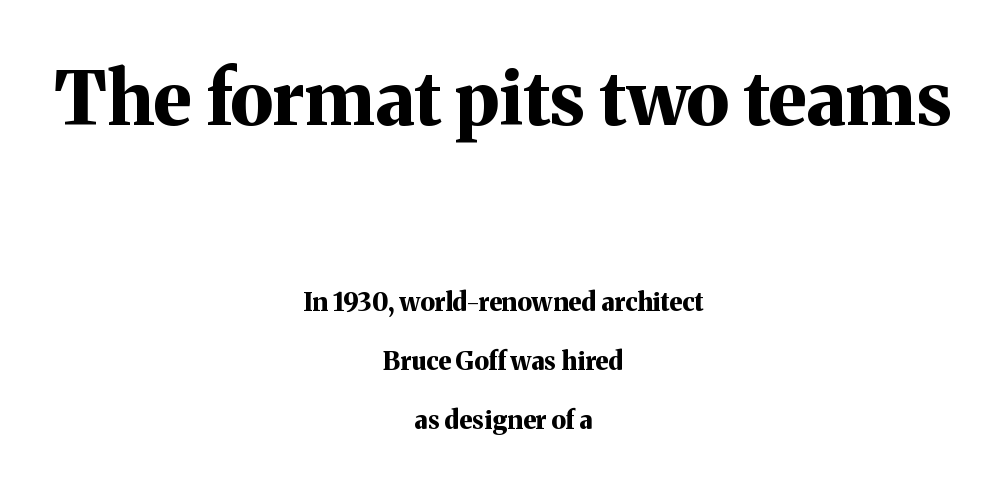
The face used here has the dense, thick strokes of a bold. Standard letterfit; no display-style spreading of the glyphs. The whitespace from short lines is split evenly between both sides. Summary of vertical rhythm: relaxed, with wide interline spacing. The axis of the letterforms is exactly vertical. Nobody drew a line under any word here.
